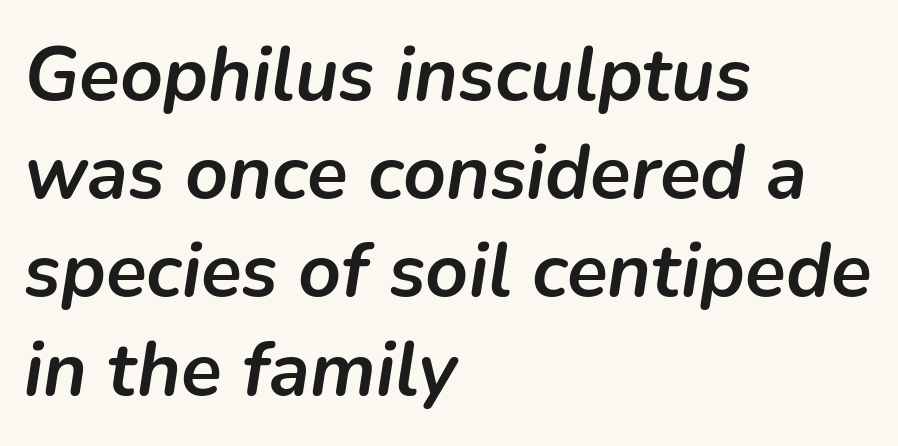
The image shows 75 px semibold type, italic (leaning right); set left-aligned, normal line spacing (1.31x), normal letter spacing, not underlined; low stroke contrast and a medium x-height.
